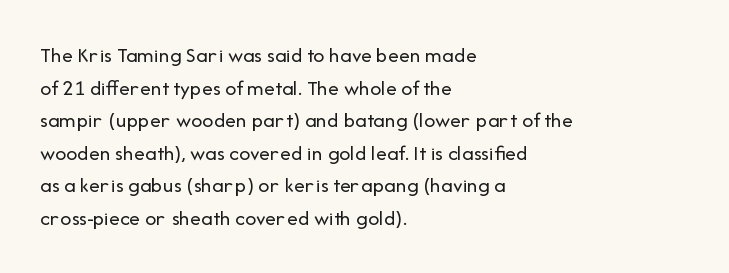
Rows of type keep a routine distance in the vertical direction. The space beneath each line is pristine and unruled. Which margin do the lines hug? The left one — the right edge is uneven. The letterforms sit shoulder to shoulder at normal distance.
